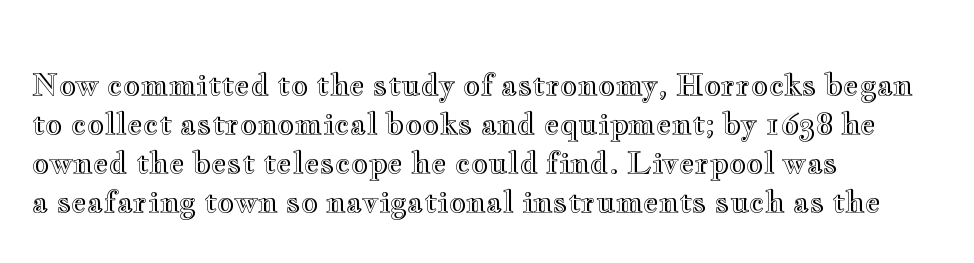
Q: Is the text italic (slanted)? A: No, it is upright.
Q: Is the text underlined? A: No.
Q: How is the paragraph aligned? A: Left-aligned.
Q: Is the spacing between letters normal or unusually wide? A: Normal.
Q: Is the spacing between lines tight, normal or loose? A: Normal.
Q: Width (condensed, normal, or wide)? A: Wide.
Q: x-height? A: Small.
Q: Monospaced? A: No.
